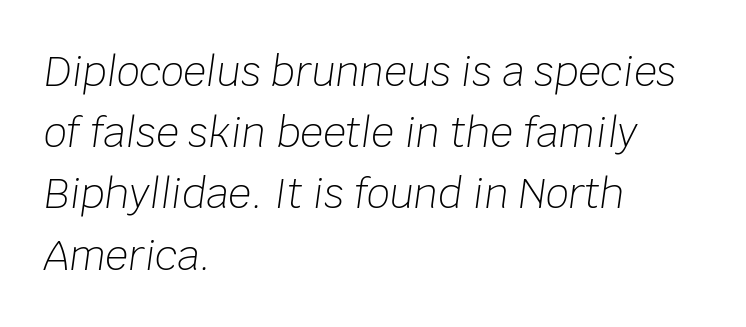
The image shows 40 px light type, italic (leaning right); set left-aligned, normal line spacing (1.53x), normal letter spacing, not underlined; low stroke contrast and a large x-height.
